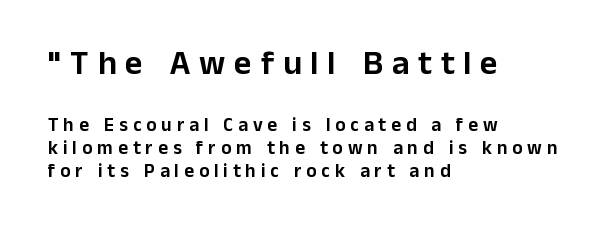
{"serif": "no", "italic": "no", "width": "normal", "stroke_contrast": "low", "x_height": "medium", "monospaced": "no", "underline": "no", "align": "left", "line_spacing_ratio": 1.21, "letter_spacing": "wide", "letter_spacing_em": 0.26, "larger_block": "first", "size_ratio": 1.79, "glyph_px": 34}
